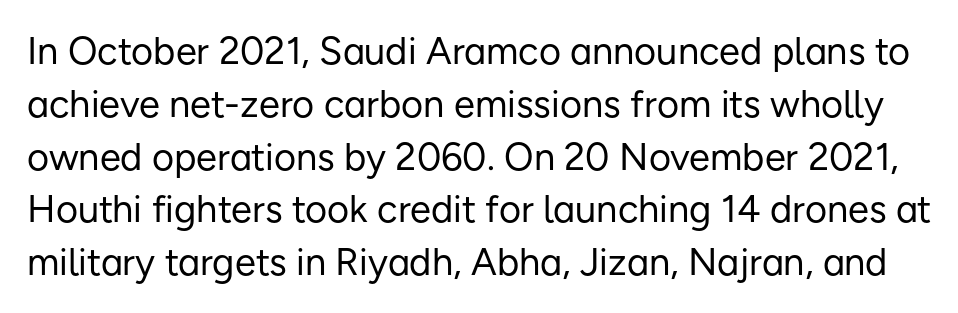
{"serif": "no", "italic": "no", "bold": "no", "weight": "regular", "width": "normal", "stroke_contrast": "low", "x_height": "medium", "monospaced": "no", "underline": "no", "line_spacing": "normal", "line_spacing_ratio": 1.39, "letter_spacing": "normal", "letter_spacing_em": 0.0, "glyph_px": 38}
